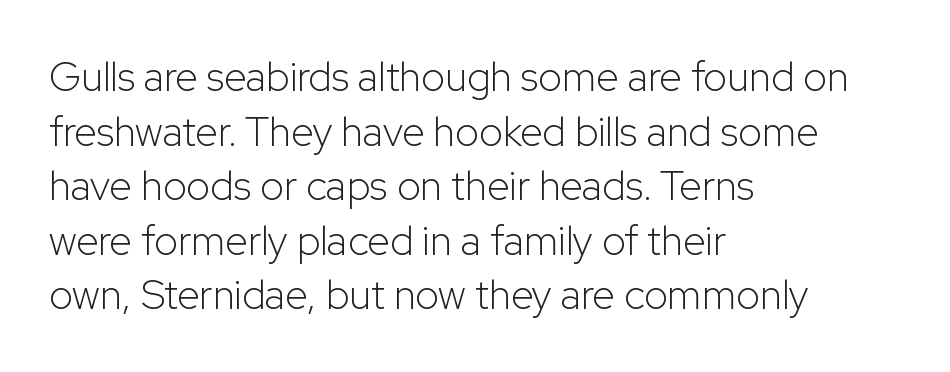
Q: Is the text bold? A: No.
Q: Is the text italic (slanted)? A: No, it is upright.
Q: Is the typeface a serif or a sans-serif typeface? A: Sans-serif.
Q: Is the text underlined? A: No.
Q: How is the paragraph aligned? A: Left-aligned.
Q: Is the spacing between letters normal or unusually wide? A: Normal.
Q: Is the spacing between lines tight, normal or loose? A: Normal.
Q: Width (condensed, normal, or wide)? A: Normal.
Q: Stroke contrast? A: Low.
Q: x-height? A: Medium.
Q: Monospaced? A: No.
